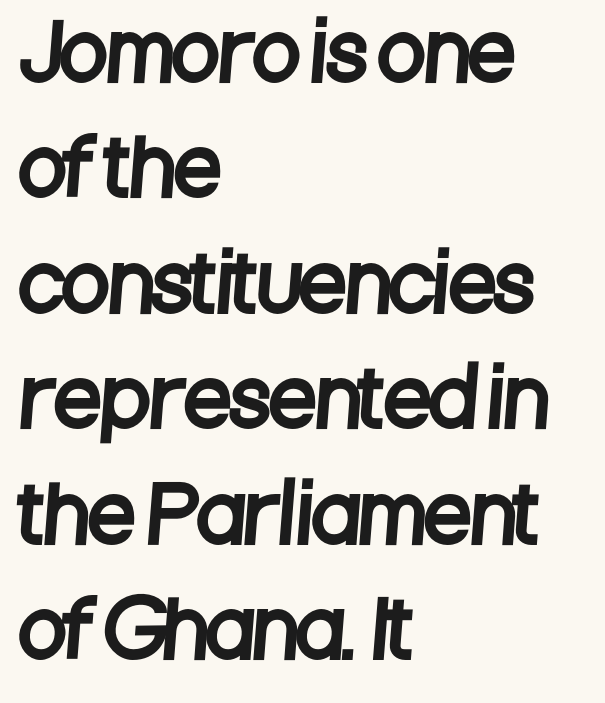
{"serif": "no", "width": "condensed", "stroke_contrast": "low", "x_height": "large", "monospaced": "no", "underline": "no", "align": "left", "line_spacing": "normal", "line_spacing_ratio": 1.5, "letter_spacing": "normal", "letter_spacing_em": 0.0, "glyph_px": 77}
